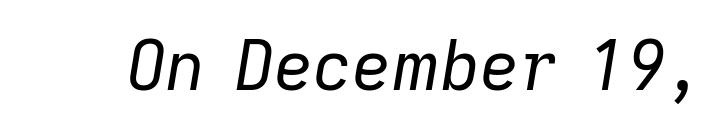
{"italic": "yes", "lean": "right", "slant_degrees": 9, "bold": "no", "weight": "regular", "width": "normal", "stroke_contrast": "low", "x_height": "medium", "monospaced": "no", "underline": "no", "letter_spacing": "normal", "letter_spacing_em": 0.0, "glyph_px": 68}
